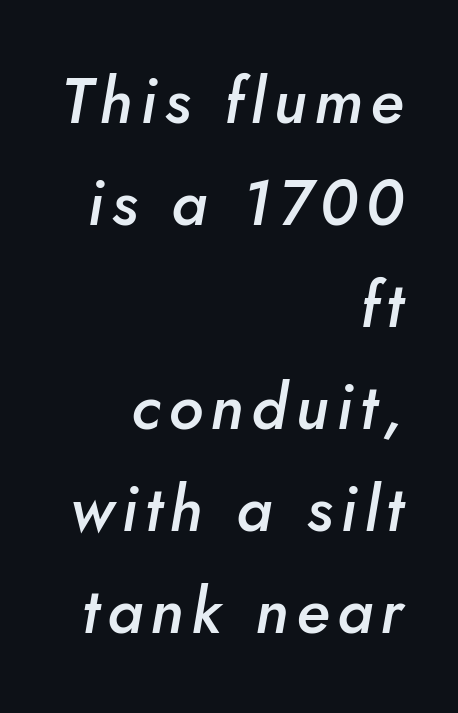
These words are printed semibold, heavier than regular yet not bold. The setting favours the right margin, as signatures and pull-quotes sometimes do. The foot of each line stays bare and open. Is this a fixed-width face? No — the glyphs have proportional, varying widths. Notice how the stems are inclined rather than vertical — that's the hallmark of italics.
